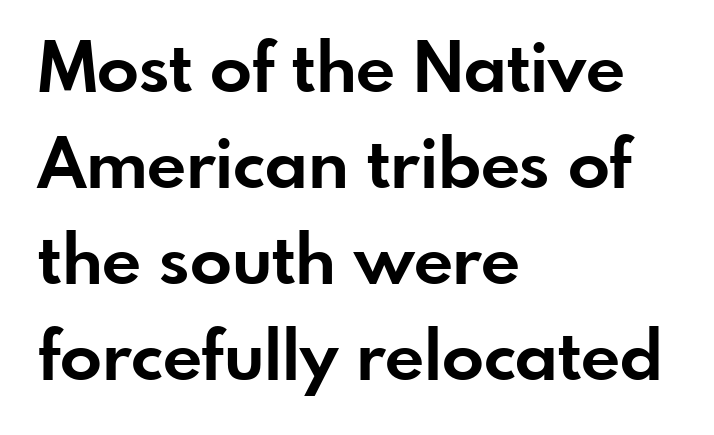
If you drew a ruler down the left edge, every line would touch it. These lines were composed using upright roman letters. Spacing verdict: proportional, widths tailored to each character. The foot of each line stays bare and open. Glyph-to-glyph distance matches everyday printed text.
